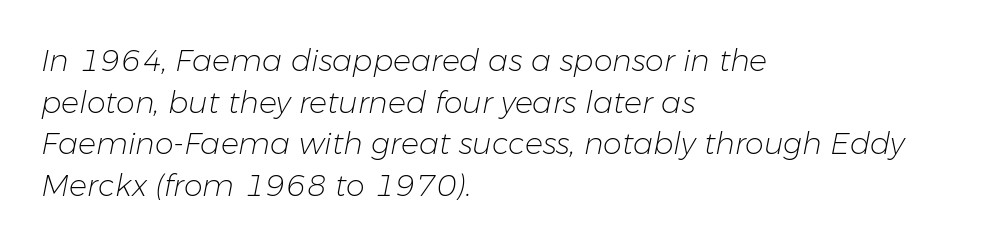
Q: Is the text bold? A: No.
Q: Is the text italic (slanted)? A: Yes, it leans right by about 11 degrees.
Q: Is the text underlined? A: No.
Q: How is the paragraph aligned? A: Left-aligned.
Q: Is the spacing between letters normal or unusually wide? A: Normal.
Q: Is the spacing between lines tight, normal or loose? A: Normal.
Q: Width (condensed, normal, or wide)? A: Normal.
Q: Stroke contrast? A: Low.
Q: x-height? A: Medium.
Q: Monospaced? A: No.
